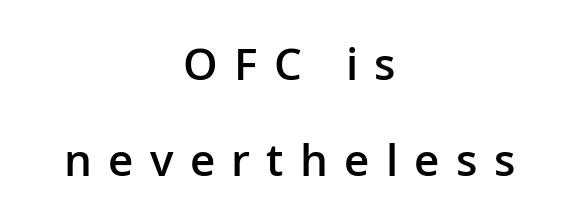
Q: Is the text bold? A: Semi-bold.
Q: Is the text italic (slanted)? A: No, it is upright.
Q: Is the typeface a serif or a sans-serif typeface? A: Sans-serif.
Q: Is the text underlined? A: No.
Q: How is the paragraph aligned? A: Centered.
Q: Is the spacing between letters normal or unusually wide? A: Unusually wide.
Q: Is the spacing between lines tight, normal or loose? A: Loose.
Q: Width (condensed, normal, or wide)? A: Normal.
Q: Stroke contrast? A: Low.
Q: x-height? A: Medium.
Q: Monospaced? A: No.
